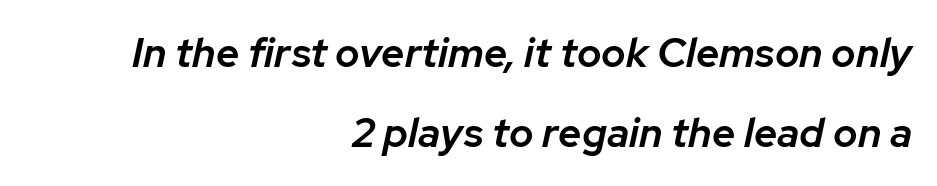
Q: Is the text bold? A: Semi-bold.
Q: Is the text italic (slanted)? A: Yes, it leans right by about 12 degrees.
Q: Is the text underlined? A: No.
Q: How is the paragraph aligned? A: Right-aligned.
Q: Is the spacing between letters normal or unusually wide? A: Normal.
Q: Is the spacing between lines tight, normal or loose? A: Loose.
Q: Width (condensed, normal, or wide)? A: Normal.
Q: Stroke contrast? A: Low.
Q: x-height? A: Medium.
Q: Monospaced? A: No.
